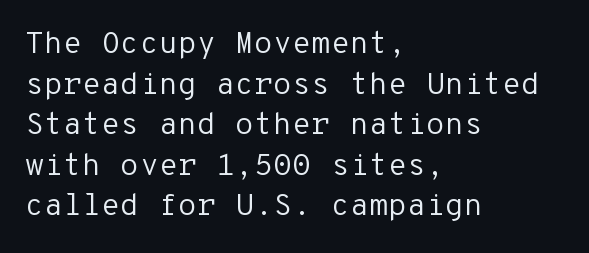
The image shows 31 px regular-weight sans-serif type, upright, monospaced; set left-aligned, normal line spacing (1.31x), normal letter spacing, not underlined; low stroke contrast and a medium x-height.
